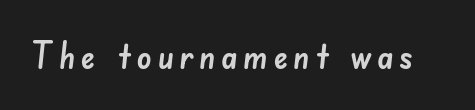
{"serif": "no", "width": "normal", "stroke_contrast": "low", "x_height": "small", "monospaced": "no", "underline": "no", "glyph_px": 37}
